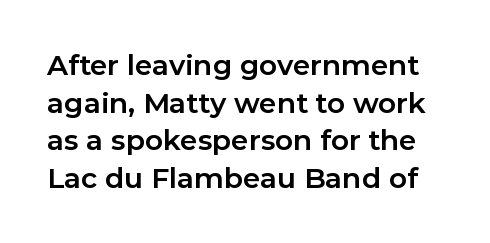
{"serif": "no", "italic": "no", "bold": "yes", "weight": "bold", "width": "normal", "stroke_contrast": "low", "x_height": "medium", "monospaced": "no", "underline": "no", "line_spacing": "normal", "line_spacing_ratio": 1.34, "letter_spacing": "normal", "letter_spacing_em": 0.0, "glyph_px": 28}
